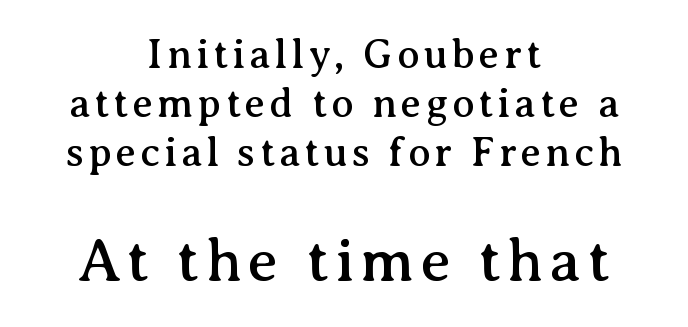
Q: Is the text italic (slanted)? A: No, it is upright.
Q: Is the typeface a serif or a sans-serif typeface? A: Serif.
Q: Is the text underlined? A: No.
Q: How is the paragraph aligned? A: Centered.
Q: Which block of text is set in a larger size, the first (top) or the second (bottom)? A: The second (bottom) one.
Q: Width (condensed, normal, or wide)? A: Normal.
Q: Stroke contrast? A: Medium.
Q: x-height? A: Medium.
Q: Monospaced? A: No.
